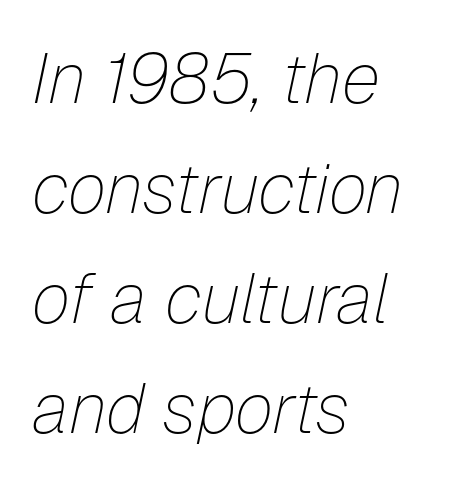
{"italic": "yes", "lean": "right", "slant_degrees": 12, "bold": "no", "weight": "thin", "width": "normal", "stroke_contrast": "low", "x_height": "medium", "monospaced": "no", "underline": "no", "align": "left", "line_spacing": "normal", "line_spacing_ratio": 1.57, "letter_spacing": "normal", "letter_spacing_em": 0.0, "glyph_px": 70}
